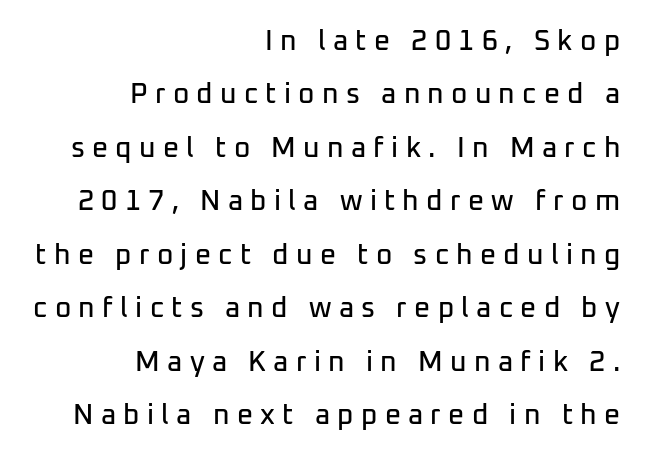
Proportional: the letters do not fall into vertical columns. The horizontal fit of the characters is loose and conspicuously gappy. A flush-right, rag-left setting is used for this passage. No feet cap the strokes, marking this as sans-serif type. Clear beneath every line of the passage. The lettering stays uniformly vertical, giving the passage a roman look.
